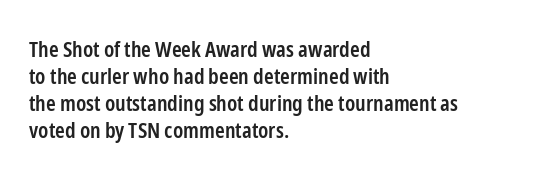
The gap between lines stays unmarked. Casual observation: everything's shoved over to the left. The glyphs have the mass of a demibold cut, below bold. The lettering stays uniformly vertical, giving the passage a roman look. Honestly, the letter spacing is just normal — you wouldn't notice it.
